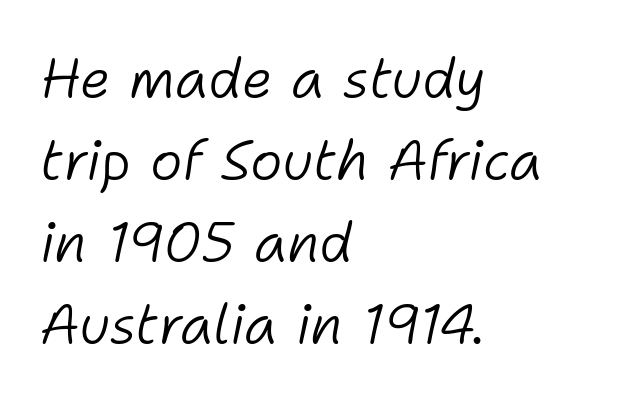
{"italic": "yes", "lean": "right", "slant_degrees": 11, "bold": "no", "weight": "light", "width": "normal", "stroke_contrast": "low", "x_height": "medium", "monospaced": "no", "underline": "no", "align": "left", "line_spacing": "normal", "line_spacing_ratio": 1.49, "letter_spacing": "normal", "letter_spacing_em": 0.0, "glyph_px": 55}
